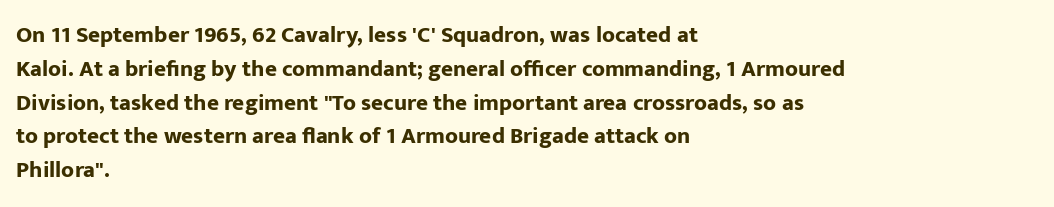
Bold? Absolutely — the strokes are thick and heavy. The setting favours the left margin, as ordinary paragraphs usually do. The font's upright variant was chosen for this text. A bare baseline throughout the passage. Vertical spacing — default.
